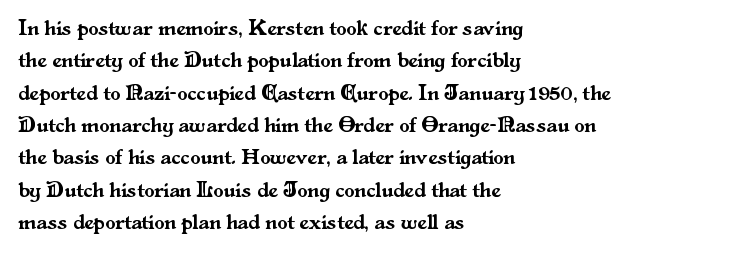
Q: Is the text italic (slanted)? A: No, it is upright.
Q: Is the text underlined? A: No.
Q: How is the paragraph aligned? A: Left-aligned.
Q: Is the spacing between letters normal or unusually wide? A: Normal.
Q: Is the spacing between lines tight, normal or loose? A: Normal.
